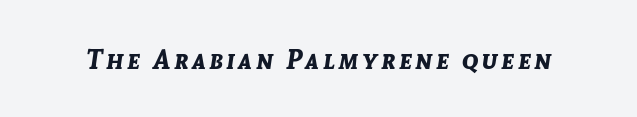
Q: Is the text bold? A: Yes.
Q: Is the text italic (slanted)? A: Yes, it leans right by about 8 degrees.
Q: Is the text underlined? A: No.
